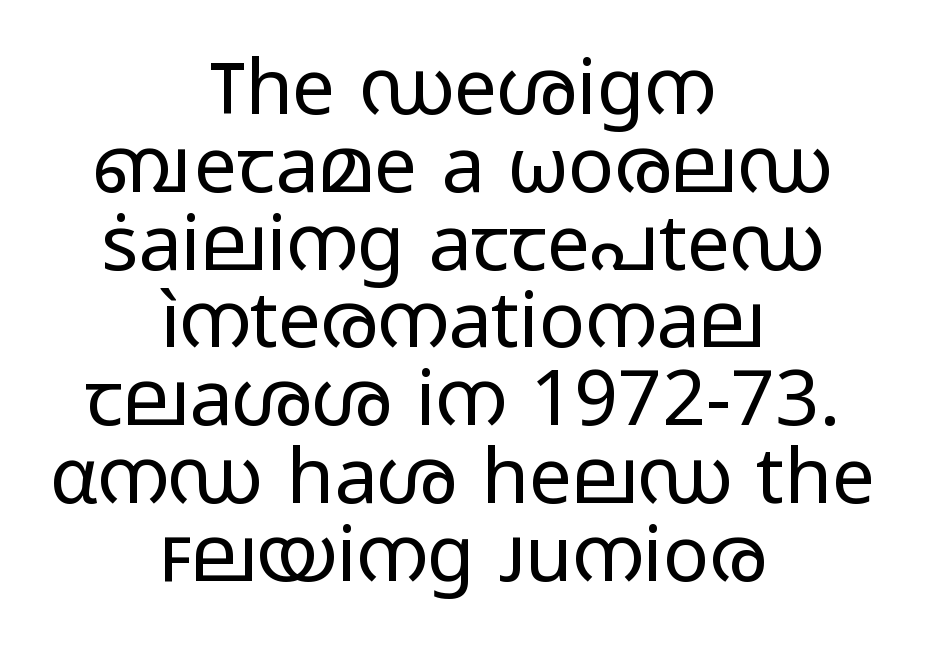
The image shows 77 px regular-weight, wide sans-serif type, upright; set centered, tight line spacing (1.01x), normal letter spacing, not underlined; low stroke contrast and a medium x-height.
